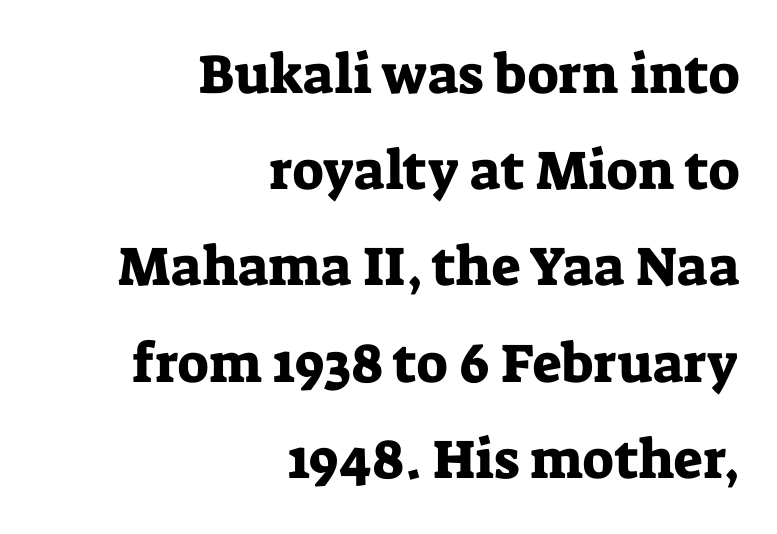
{"serif": "yes", "italic": "no", "width": "normal", "stroke_contrast": "low", "x_height": "medium", "monospaced": "no", "underline": "no", "align": "right", "line_spacing_ratio": 1.75, "letter_spacing": "normal", "letter_spacing_em": 0.0, "glyph_px": 55}
